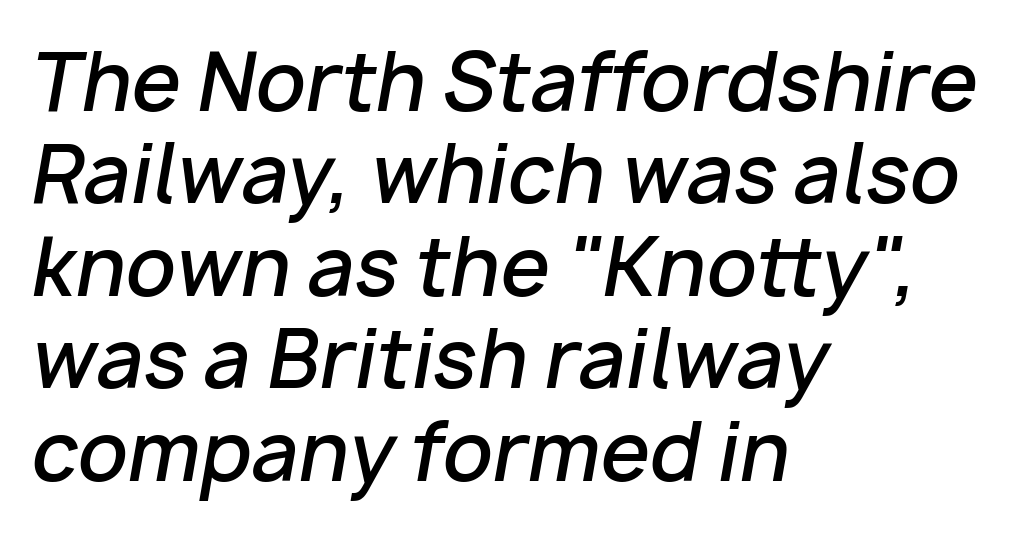
Glyph-to-glyph distance matches everyday printed text. The typography opts for an oblique posture over an upright one. The rendering uses natural spacing where letterforms have individual widths. Notice the strokes are somewhat thickened but not fully heavy: this is a semibold. Decoration check: the copy has no underline. Does the copy run flush right? No — it runs flush left.
